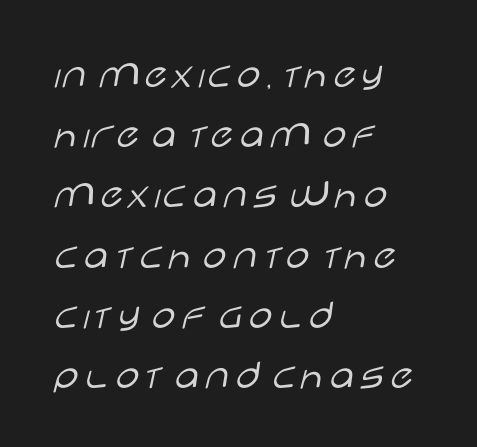
Q: Is the text bold? A: No.
Q: Is the text italic (slanted)? A: Yes.
Q: Is the typeface a serif or a sans-serif typeface? A: Sans-serif.
Q: Is the text underlined? A: No.
Q: How is the paragraph aligned? A: Left-aligned.
Q: Is the spacing between letters normal or unusually wide? A: Normal.
Q: Is the spacing between lines tight, normal or loose? A: Normal.
Q: Width (condensed, normal, or wide)? A: Wide.
Q: Stroke contrast? A: Low.
Q: x-height? A: Large.
Q: Monospaced? A: No.
